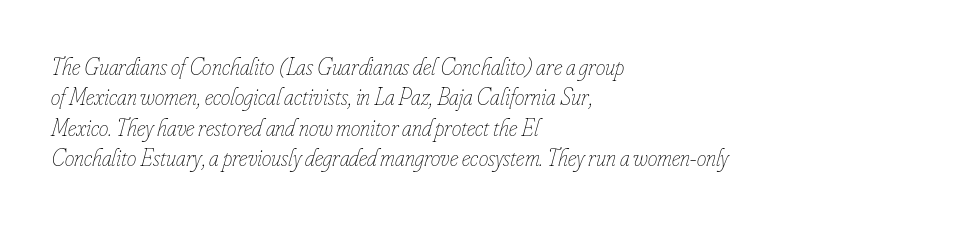
Q: Is the text bold? A: No.
Q: Is the text italic (slanted)? A: Yes, it leans right by about 16 degrees.
Q: Is the text underlined? A: No.
Q: How is the paragraph aligned? A: Left-aligned.
Q: Is the spacing between letters normal or unusually wide? A: Normal.
Q: Is the spacing between lines tight, normal or loose? A: Normal.
